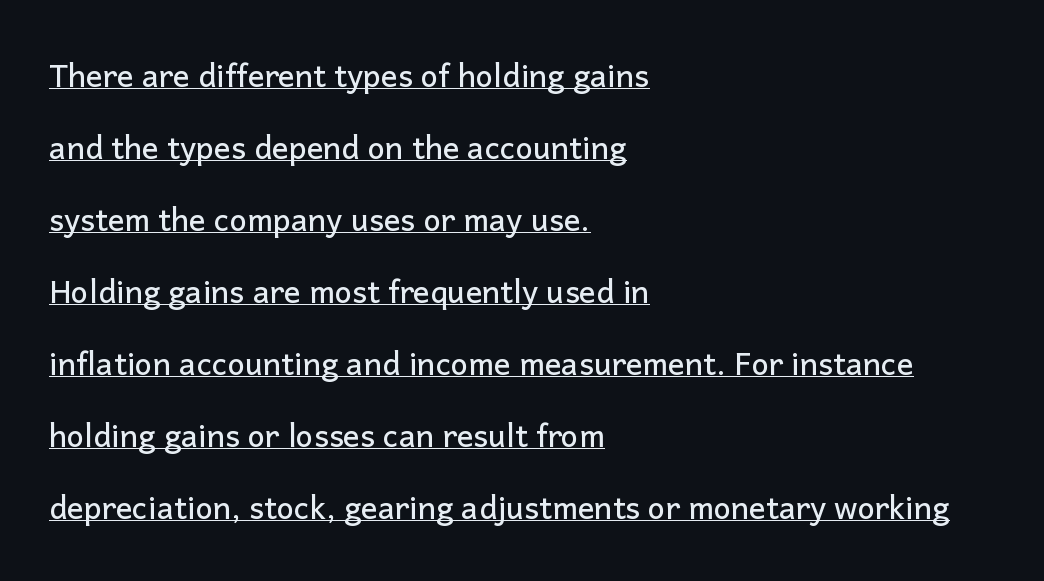
Q: Is the text italic (slanted)? A: No, it is upright.
Q: Is the typeface a serif or a sans-serif typeface? A: Sans-serif.
Q: Is the text underlined? A: Yes.
Q: How is the paragraph aligned? A: Left-aligned.
Q: Is the spacing between letters normal or unusually wide? A: Normal.
Q: Is the spacing between lines tight, normal or loose? A: Loose.
Q: Width (condensed, normal, or wide)? A: Normal.
Q: Stroke contrast? A: Low.
Q: x-height? A: Medium.
Q: Monospaced? A: No.
